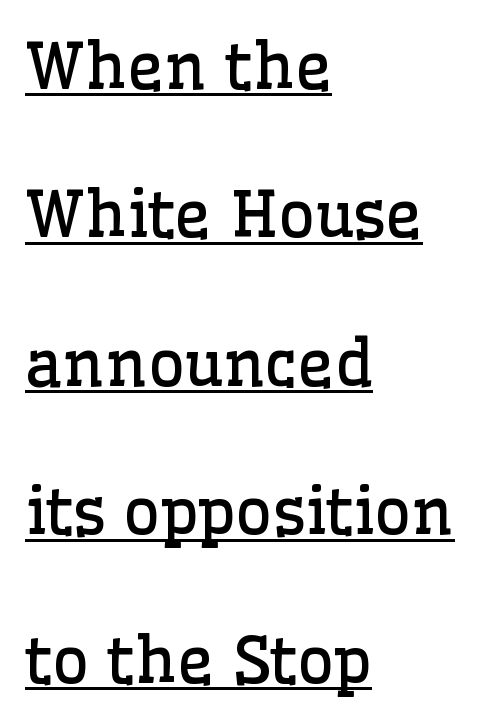
The image shows 64 px regular-weight serif type, upright; set left-aligned, loose line spacing (2.32x), normal letter spacing, underlined; low stroke contrast and a medium x-height.
